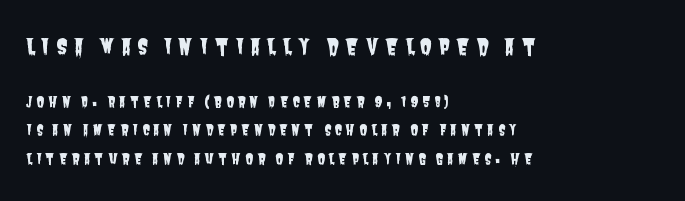
{"underline": "no", "align": "left", "line_spacing": "loose", "line_spacing_ratio": 2.05, "letter_spacing": "wide", "letter_spacing_em": 0.27, "larger_block": "first", "size_ratio": 1.57, "glyph_px": 22}
